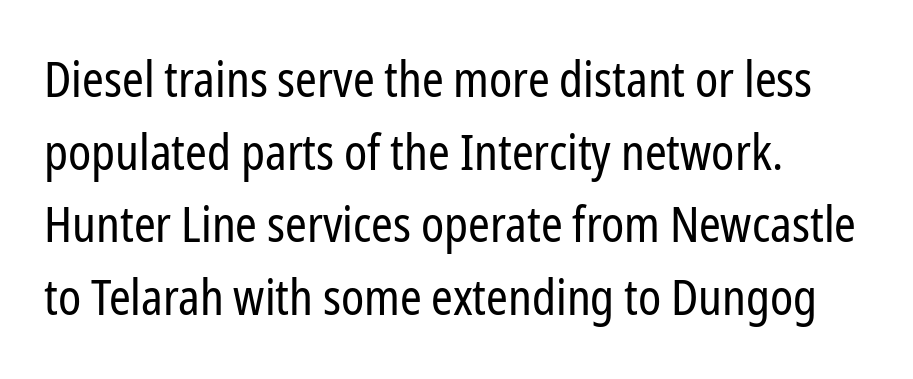
The image shows 49 px regular-weight, condensed sans-serif type, upright; set left-aligned, normal line spacing (1.48x), normal letter spacing, not underlined; low stroke contrast and a medium x-height.
